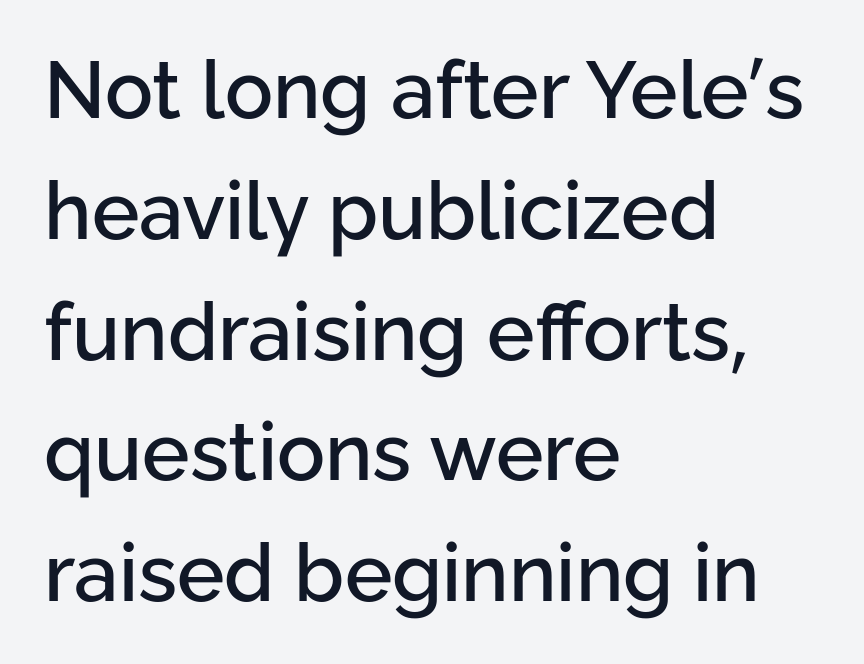
{"serif": "no", "italic": "no", "width": "normal", "stroke_contrast": "low", "x_height": "medium", "monospaced": "no", "underline": "no", "align": "left", "line_spacing": "normal", "line_spacing_ratio": 1.51, "letter_spacing": "normal", "letter_spacing_em": 0.0, "glyph_px": 80}
